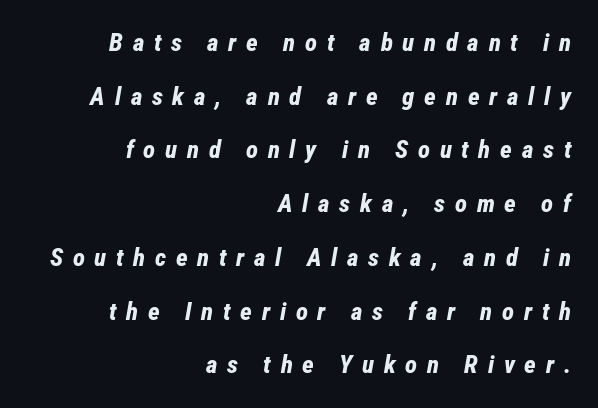
The image shows 25 px bold type, italic (leaning right); set right-aligned, loose line spacing (2.15x), unusually wide letter spacing (+0.39 em), not underlined.
